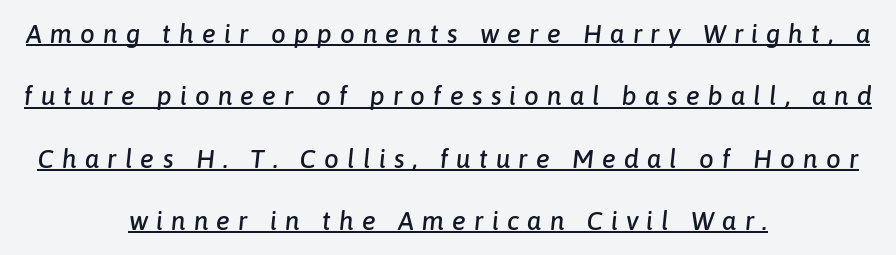
{"italic": "yes", "lean": "right", "slant_degrees": 6, "underline": "yes", "align": "center", "line_spacing": "loose", "line_spacing_ratio": 2.4, "letter_spacing": "wide", "letter_spacing_em": 0.31, "glyph_px": 26}
